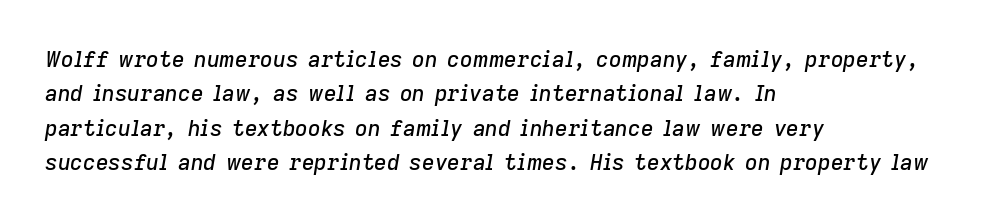
Compared with ordinary roman type, these characters are visibly tilted. The area under the type is left untouched. Each line starts at the same left margin while the right side varies. A typesetter would call this leading conventional body-copy spacing.
